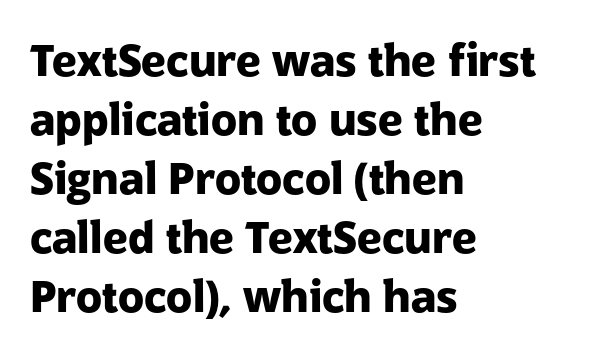
The image shows 43 px heavy sans-serif type, upright; set left-aligned, normal line spacing (1.37x), normal letter spacing, not underlined; low stroke contrast and a medium x-height.
